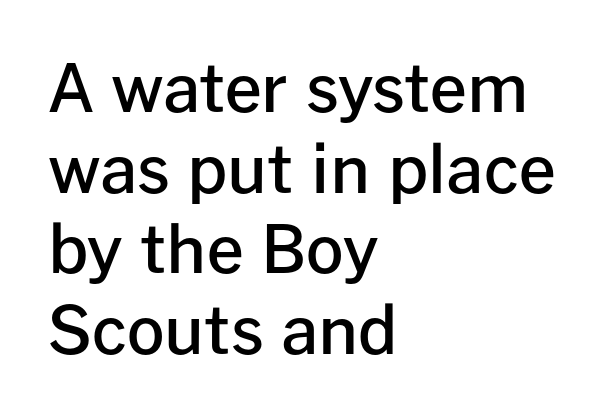
Varying glyph widths throughout — classic text-font behaviour. Nothing sits at the stroke ends, so this counts as sans-serif. The paragraph shown leans on its left margin. No extra tracking has been applied to these lines. Each glyph is drawn with semibold strokes, heavier than normal yet not fully bold.
